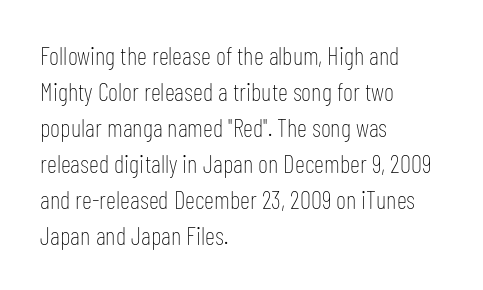
The rendering anchors every line to the left-hand side. Words appear dense and cohesive because spacing is normal. Does the leading feel generous? No, just average. A quiet, ordinary-to-light weight characterises the typeface.
